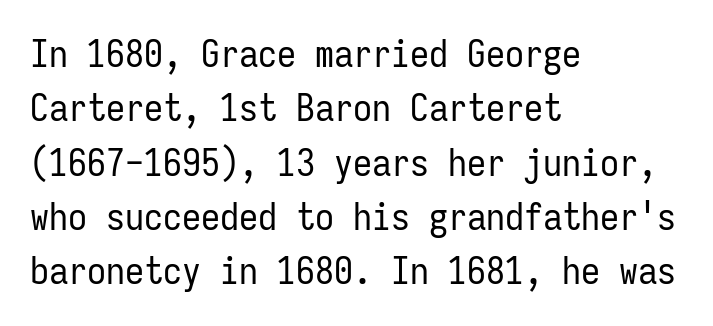
The image shows 38 px regular-weight, condensed sans-serif type, upright, monospaced; set left-aligned, normal line spacing (1.43x), normal letter spacing, not underlined; low stroke contrast and a medium x-height.
